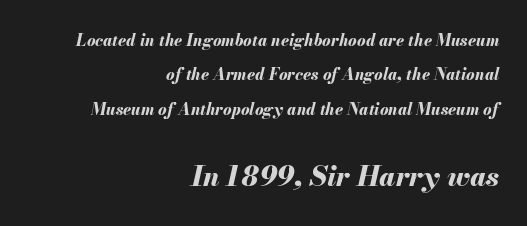
Q: Is the text bold? A: Yes.
Q: Is the text italic (slanted)? A: Yes, it leans right by about 13 degrees.
Q: Is the text underlined? A: No.
Q: How is the paragraph aligned? A: Right-aligned.
Q: Is the spacing between letters normal or unusually wide? A: Normal.
Q: Is the spacing between lines tight, normal or loose? A: Loose.
Q: Which block of text is set in a larger size, the first (top) or the second (bottom)? A: The second (bottom) one.
Q: Width (condensed, normal, or wide)? A: Normal.
Q: Stroke contrast? A: Medium.
Q: x-height? A: Small.
Q: Monospaced? A: No.
